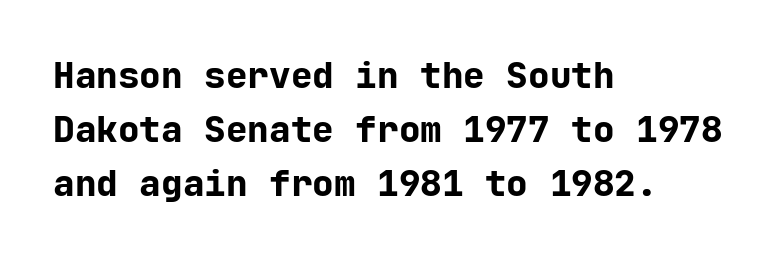
{"serif": "no", "italic": "no", "bold": "yes", "weight": "bold", "width": "normal", "stroke_contrast": "low", "x_height": "medium", "monospaced": "yes", "underline": "no", "align": "left", "line_spacing": "normal", "line_spacing_ratio": 1.5, "letter_spacing": "normal", "letter_spacing_em": 0.0, "glyph_px": 36}
